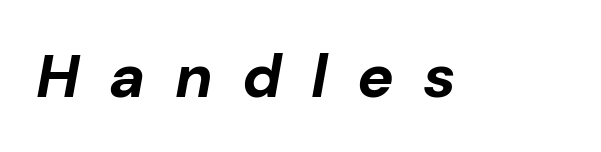
Q: Is the text bold? A: Yes.
Q: Is the text italic (slanted)? A: Yes, it leans right by about 10 degrees.
Q: Is the text underlined? A: No.
Q: Is the spacing between letters normal or unusually wide? A: Unusually wide.
Q: Width (condensed, normal, or wide)? A: Normal.
Q: Stroke contrast? A: Low.
Q: x-height? A: Medium.
Q: Monospaced? A: No.
